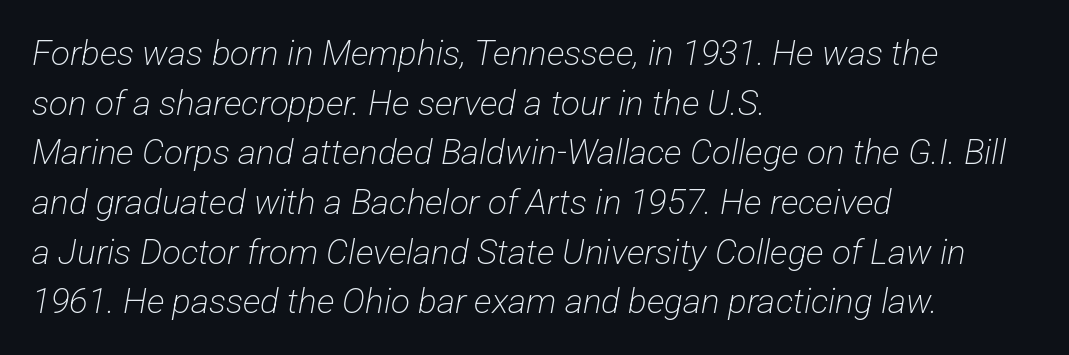
The image shows 35 px light, condensed sans-serif type; set left-aligned, normal line spacing (1.42x), normal letter spacing, not underlined; low stroke contrast and a medium x-height.
